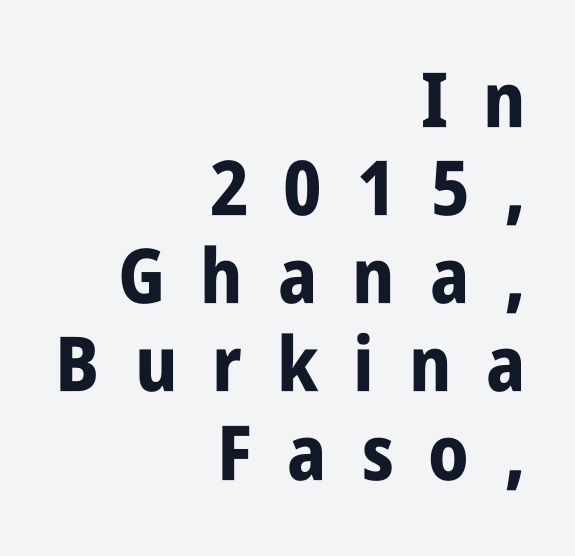
Caption: bold face, heavy strokes. The foot of each line stays bare and open. The glyphs in this specimen are sans serif. Unlike italic type, these characters show no tilt at all. These lines are set flush right with a ragged left edge.
